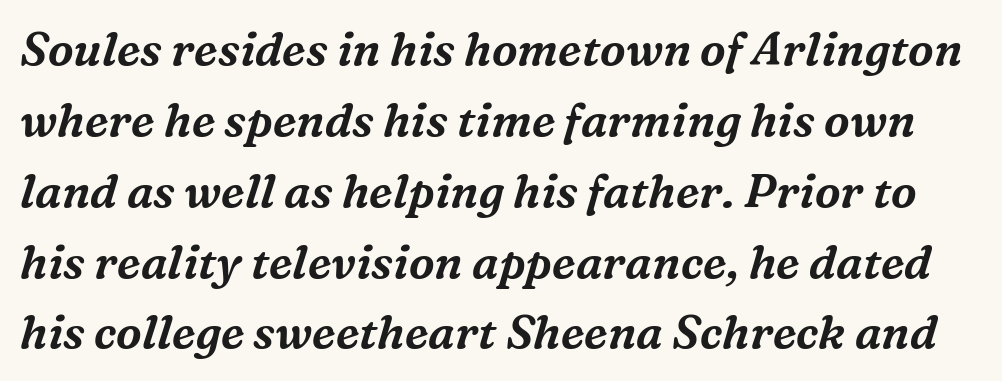
Inter-character spacing is left at the font's built-in metrics. Here the designer chose a conventional face with non-uniform glyph widths. The foot of each line stays bare and open. Font category for this specimen: serif.
